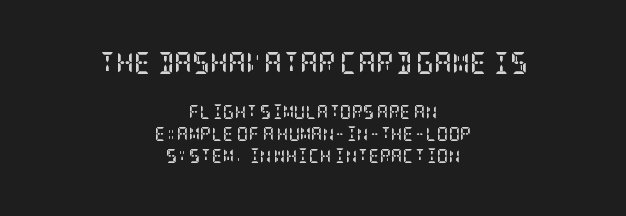
The image shows 22 px bold type, upright; set centered, normal line spacing (1.59x), normal letter spacing, not underlined; the first (top) block is 1.57x larger.
